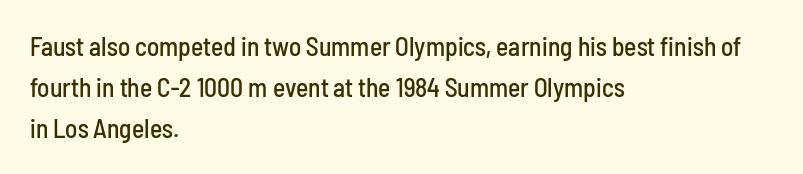
The image shows 26 px text type, upright; set left-aligned, normal line spacing (1.57x), normal letter spacing, not underlined.
